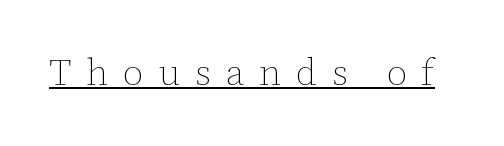
The image shows 37 px thin type, upright; set unusually wide letter spacing (+0.4 em), underlined; low stroke contrast and a medium x-height.
